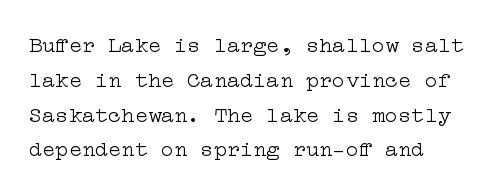
Q: Is the text bold? A: No.
Q: Is the text italic (slanted)? A: No, it is upright.
Q: Is the text underlined? A: No.
Q: Is the spacing between letters normal or unusually wide? A: Normal.
Q: Is the spacing between lines tight, normal or loose? A: Normal.
